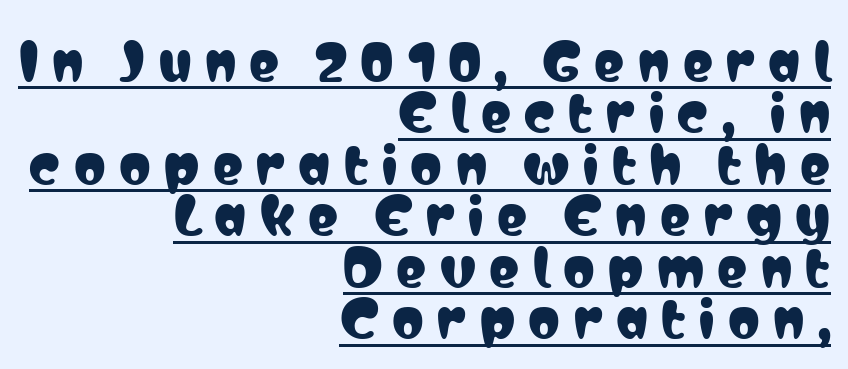
Q: Is the text italic (slanted)? A: No, it is upright.
Q: Is the typeface a serif or a sans-serif typeface? A: Sans-serif.
Q: Is the text underlined? A: Yes.
Q: How is the paragraph aligned? A: Right-aligned.
Q: Is the spacing between letters normal or unusually wide? A: Unusually wide.
Q: Is the spacing between lines tight, normal or loose? A: Tight.
Q: Width (condensed, normal, or wide)? A: Condensed.
Q: Stroke contrast? A: Low.
Q: x-height? A: Medium.
Q: Monospaced? A: No.
